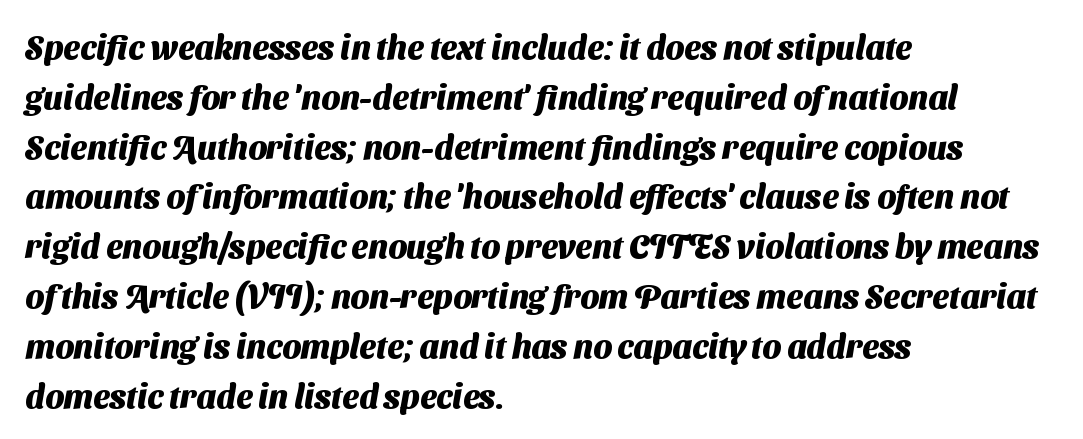
{"serif": "no", "bold": "yes", "weight": "heavy", "width": "normal", "stroke_contrast": "medium", "x_height": "medium", "monospaced": "no", "underline": "no", "align": "left", "line_spacing": "normal", "line_spacing_ratio": 1.51, "letter_spacing": "normal", "letter_spacing_em": 0.0, "glyph_px": 33}
